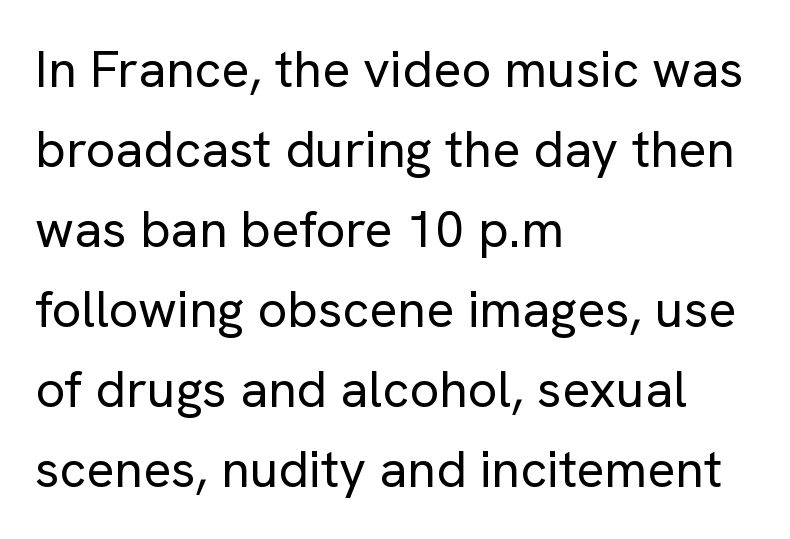
The image shows 52 px regular-weight sans-serif type, upright; set left-aligned, normal line spacing (1.54x), normal letter spacing, not underlined; low stroke contrast and a medium x-height.
